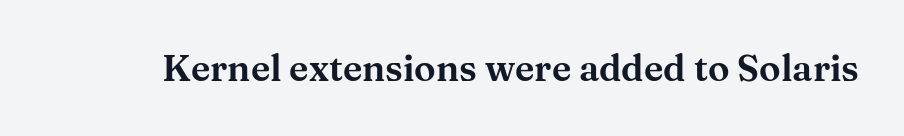
The rendering keeps characters at their native spacing. The letters stand straight up with perfectly vertical stems. This sample has the flowing, uneven cadence of proportional lettering. Rule under the text: the space is simply empty.
